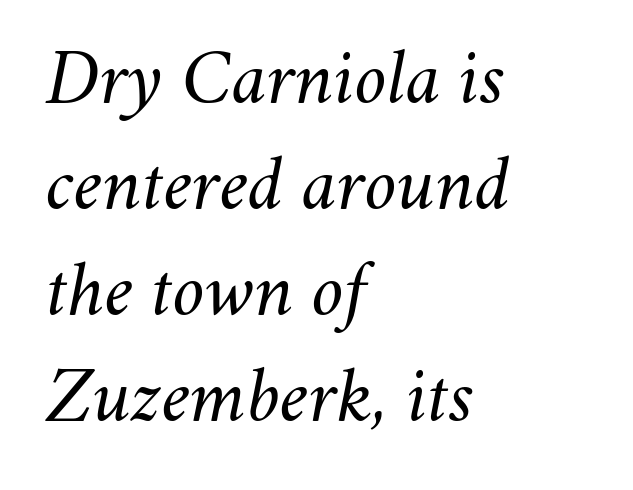
The image shows 78 px regular-weight type, italic (leaning right); set left-aligned, normal line spacing (1.36x), normal letter spacing, not underlined; medium stroke contrast and a small x-height.
